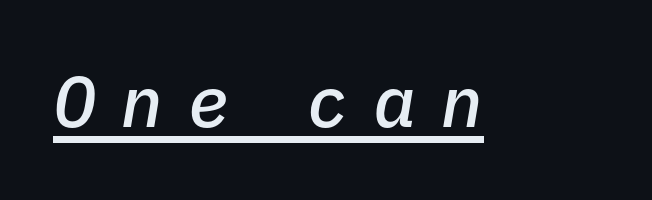
{"italic": "yes", "lean": "right", "slant_degrees": 9, "bold": "semi", "weight": "semibold", "width": "normal", "stroke_contrast": "low", "x_height": "medium", "monospaced": "yes", "underline": "yes", "letter_spacing": "wide", "letter_spacing_em": 0.33, "glyph_px": 72}
